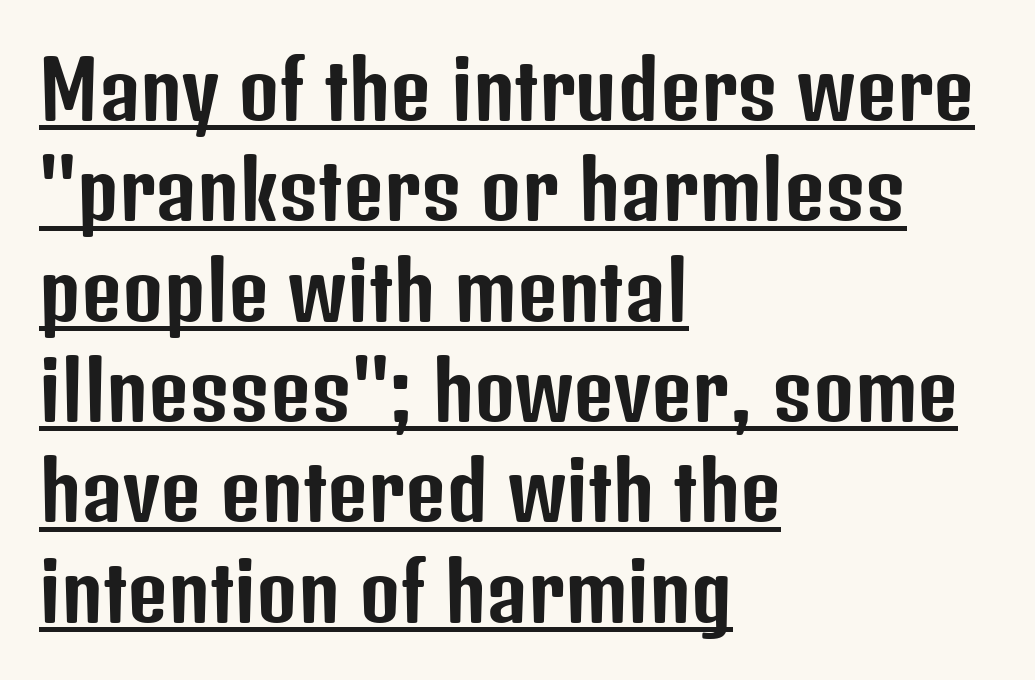
The image shows 79 px condensed sans-serif type, upright; set left-aligned, normal line spacing (1.27x), normal letter spacing, underlined; low stroke contrast and a medium x-height.
